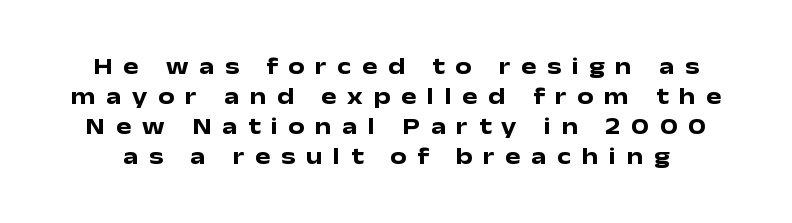
{"italic": "no", "bold": "yes", "underline": "no", "line_spacing": "normal", "line_spacing_ratio": 1.31, "letter_spacing": "wide", "letter_spacing_em": 0.46, "glyph_px": 23}
